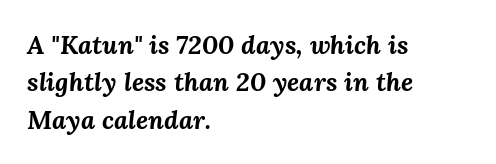
Vertical spacing — default. If you drew a line through each stem, it would be angled. As a designer I'd log this as weight 700, bold. Clear beneath every line of the passage. Caption: multi-line text, flush left, ragged right. Is the letter spacing exaggerated? No — it looks like the ordinary default.
